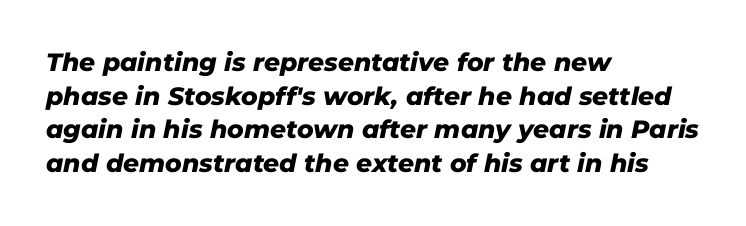
Q: Is the text bold? A: Yes.
Q: Is the text italic (slanted)? A: Yes, it leans right by about 11 degrees.
Q: Is the text underlined? A: No.
Q: How is the paragraph aligned? A: Left-aligned.
Q: Is the spacing between letters normal or unusually wide? A: Normal.
Q: Is the spacing between lines tight, normal or loose? A: Normal.
